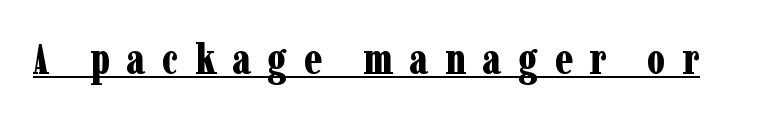
{"serif": "yes", "italic": "no", "bold": "yes", "weight": "bold", "width": "condensed", "stroke_contrast": "low", "x_height": "medium", "monospaced": "no", "underline": "yes", "letter_spacing": "wide", "letter_spacing_em": 0.38, "glyph_px": 43}
